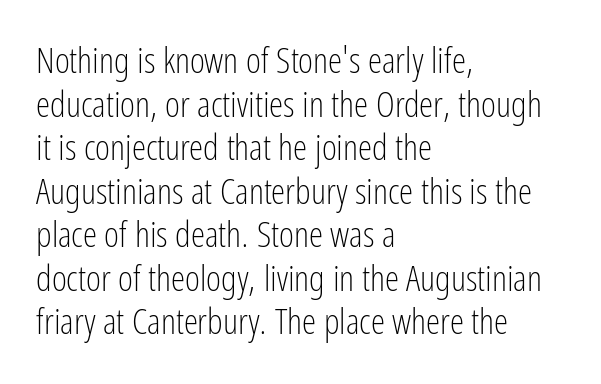
{"serif": "no", "italic": "no", "bold": "no", "weight": "light", "width": "condensed", "stroke_contrast": "low", "x_height": "medium", "monospaced": "no", "underline": "no", "align": "left", "line_spacing_ratio": 1.21, "letter_spacing": "normal", "letter_spacing_em": 0.0, "glyph_px": 36}
